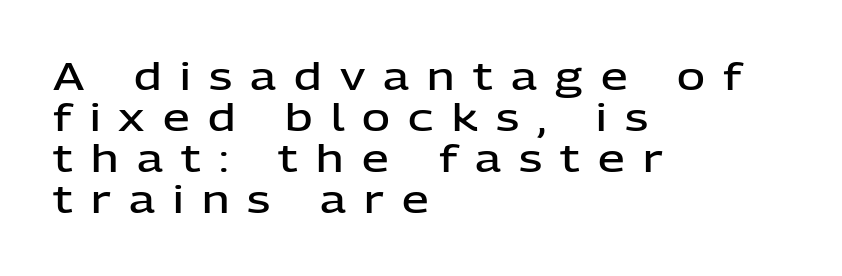
Q: Is the text bold? A: Semi-bold.
Q: Is the text italic (slanted)? A: No, it is upright.
Q: Is the typeface a serif or a sans-serif typeface? A: Sans-serif.
Q: Is the text underlined? A: No.
Q: How is the paragraph aligned? A: Left-aligned.
Q: Is the spacing between letters normal or unusually wide? A: Unusually wide.
Q: Is the spacing between lines tight, normal or loose? A: Tight.
Q: Width (condensed, normal, or wide)? A: Normal.
Q: Stroke contrast? A: Low.
Q: x-height? A: Medium.
Q: Monospaced? A: No.
